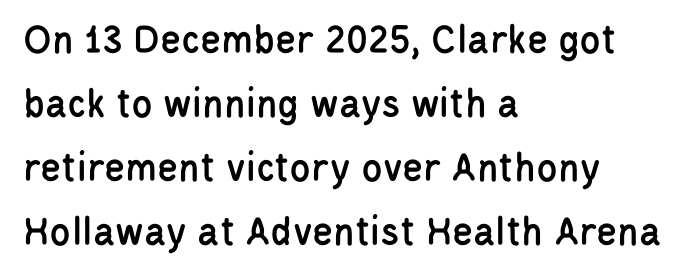
The block of text has a typical density, with ordinary space between rows. Nope, no serifs anywhere on these letters. Each letter keeps its own natural width here, so spacing adapts to shape. Alignment: flush left. The passage shown has conventional tracking throughout. It's the straight-up-and-down kind of type.
